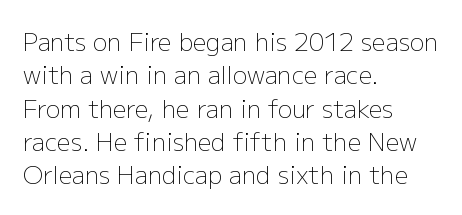
The letterforms sit at book weight or below. Posture: straight, roman, zero tilt. Tracking value appears to be zero — textbook default spacing. The passage shown stacks its lines at a standard gap. Is the block centered? No — it sits flush against the left margin. The foot of each line stays bare and open.
